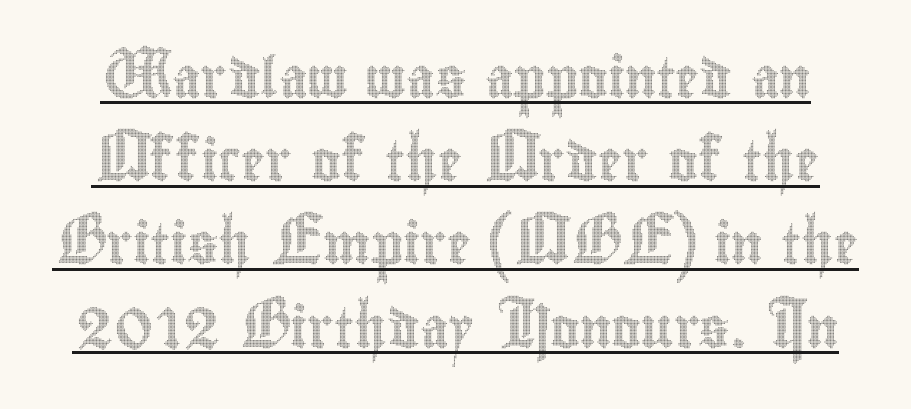
Posture: straight, roman, zero tilt. A baseline rule has been typeset under these characters. What stands out about the letter spacing? Nothing — it is the standard amount. If you measured baseline to baseline, you'd find a long distance.
